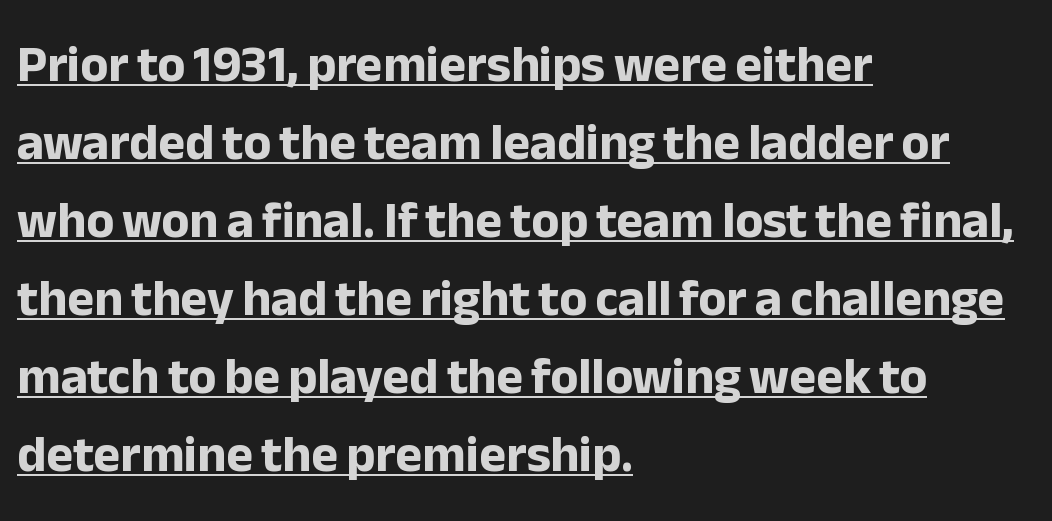
{"serif": "no", "italic": "no", "bold": "yes", "weight": "bold", "width": "normal", "stroke_contrast": "low", "x_height": "medium", "monospaced": "no", "underline": "yes", "align": "left", "line_spacing": "normal", "line_spacing_ratio": 1.53, "letter_spacing": "normal", "letter_spacing_em": 0.0, "glyph_px": 51}
